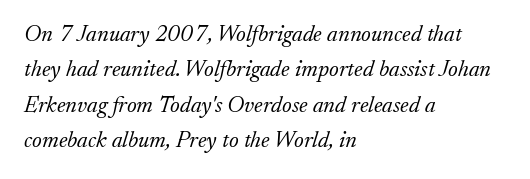
A light-to-regular cut is what we see here. What stands out about the letter spacing? Nothing — it is the standard amount. Characters are canted at an angle relative to the baseline's perpendicular. The line-height multiplier appears to be the usual default. The rag falls on the right side of this text block. The words here are not underlined.
